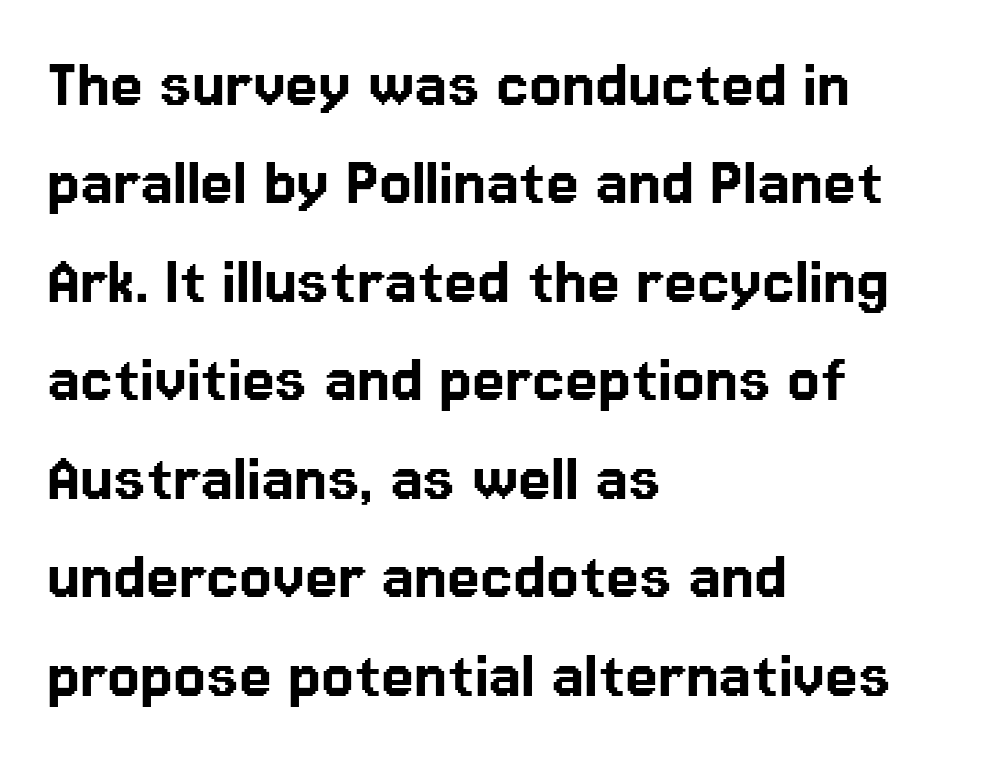
The image shows 74 px sans-serif type, upright; set left-aligned, normal line spacing (1.33x), normal letter spacing, not underlined; low stroke contrast and a medium x-height.
